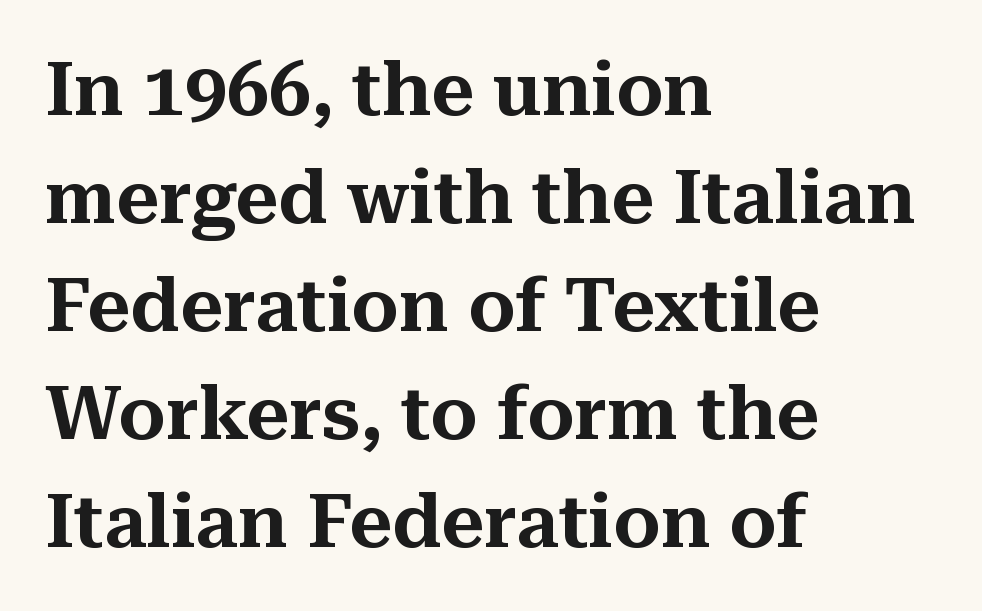
Q: Is the text italic (slanted)? A: No, it is upright.
Q: Is the typeface a serif or a sans-serif typeface? A: Serif.
Q: Is the text underlined? A: No.
Q: How is the paragraph aligned? A: Left-aligned.
Q: Is the spacing between letters normal or unusually wide? A: Normal.
Q: Is the spacing between lines tight, normal or loose? A: Normal.
Q: Width (condensed, normal, or wide)? A: Normal.
Q: Stroke contrast? A: Medium.
Q: x-height? A: Medium.
Q: Monospaced? A: No.
